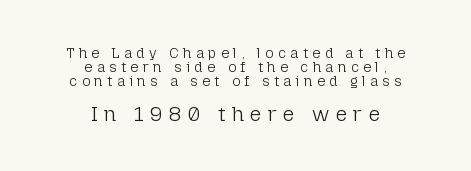
{"italic": "no", "bold": "no", "underline": "no", "align": "center", "line_spacing": "tight", "line_spacing_ratio": 1.0, "letter_spacing": "wide", "letter_spacing_em": 0.32, "larger_block": "second", "size_ratio": 1.43, "glyph_px": 20}
